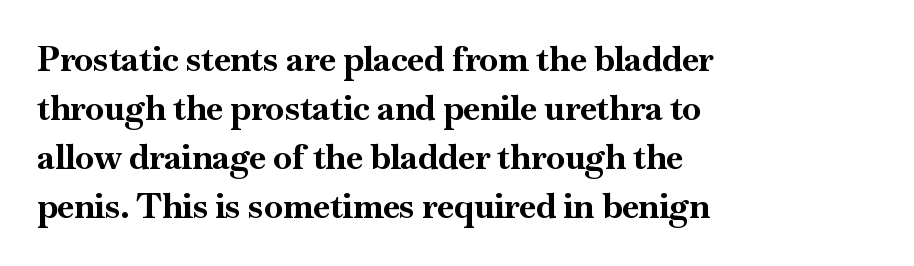
The image shows 34 px bold serif type, upright; set left-aligned, normal line spacing (1.44x), normal letter spacing, not underlined; high stroke contrast and a small x-height.
